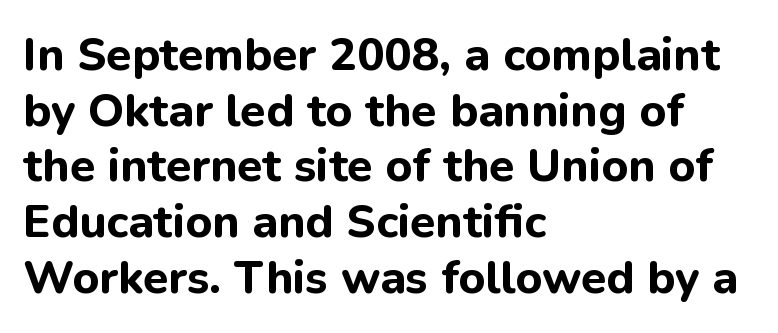
The image shows 46 px bold sans-serif type, upright; set left-aligned, line spacing 1.21x, normal letter spacing, not underlined; low stroke contrast and a medium x-height.
